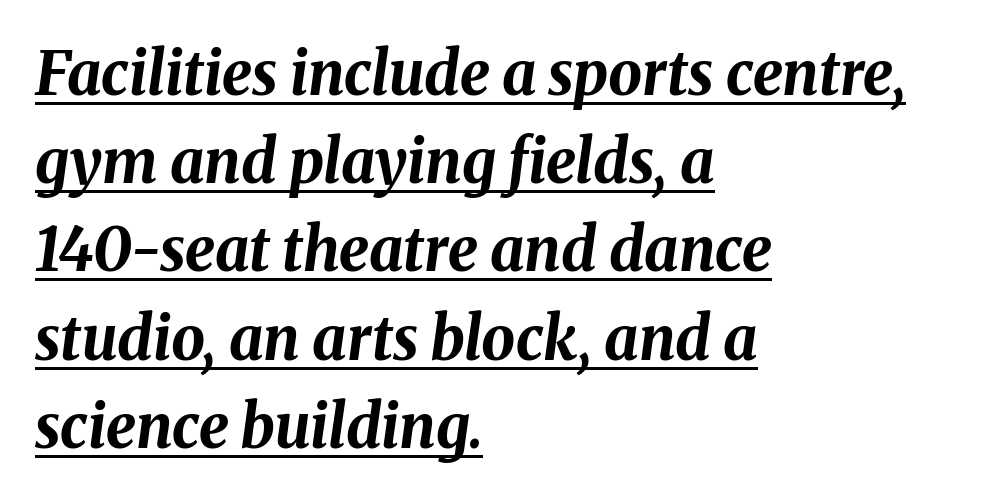
The image shows 60 px bold type, italic (leaning right); set left-aligned, normal line spacing (1.47x), normal letter spacing, underlined; medium stroke contrast and a medium x-height.
